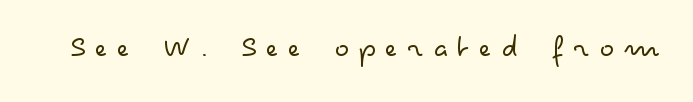
Q: Is the text bold? A: No.
Q: Is the text italic (slanted)? A: No, it is upright.
Q: Is the typeface a serif or a sans-serif typeface? A: Sans-serif.
Q: Is the text underlined? A: No.
Q: Is the spacing between letters normal or unusually wide? A: Unusually wide.
Q: Width (condensed, normal, or wide)? A: Wide.
Q: Stroke contrast? A: Low.
Q: x-height? A: Small.
Q: Monospaced? A: No.
